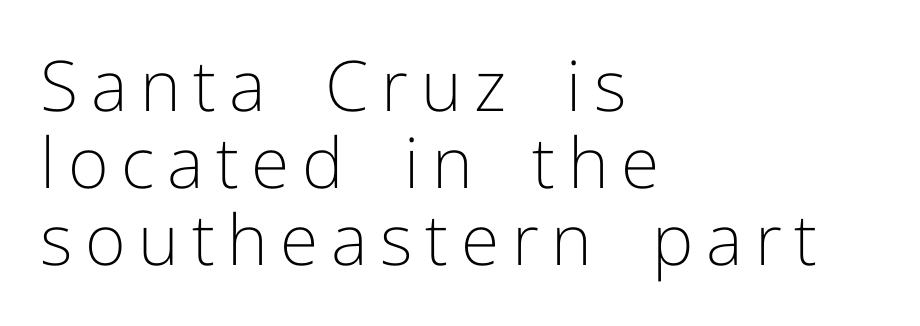
{"serif": "no", "italic": "no", "bold": "no", "weight": "light", "width": "normal", "stroke_contrast": "low", "x_height": "medium", "monospaced": "no", "underline": "no", "align": "left", "line_spacing": "tight", "line_spacing_ratio": 1.1, "glyph_px": 70}
